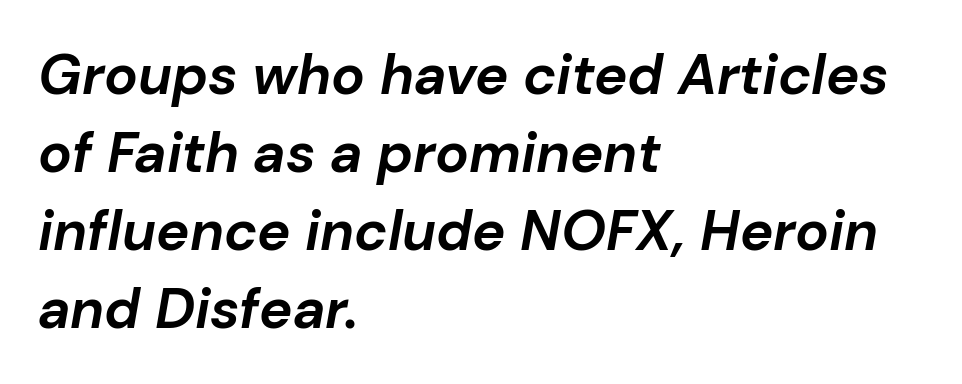
Q: Is the text bold? A: Yes.
Q: Is the text italic (slanted)? A: Yes, it leans right by about 10 degrees.
Q: Is the text underlined? A: No.
Q: How is the paragraph aligned? A: Left-aligned.
Q: Is the spacing between letters normal or unusually wide? A: Normal.
Q: Is the spacing between lines tight, normal or loose? A: Normal.
Q: Width (condensed, normal, or wide)? A: Normal.
Q: Stroke contrast? A: Low.
Q: x-height? A: Medium.
Q: Monospaced? A: No.
